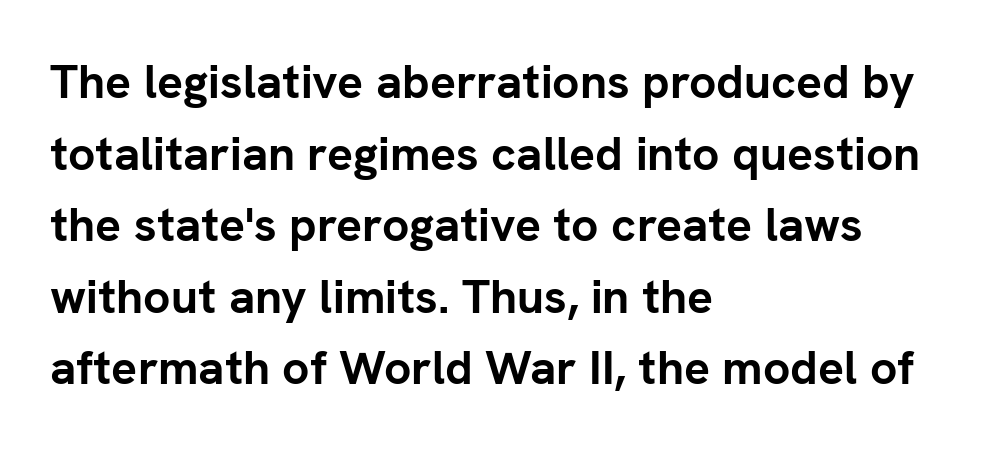
Here the glyphs are tracked normally, forming tight word shapes. Line starts are locked; line ends wander. Every character sits straight up, as roman type does. Check where the strokes stop: nothing finishes them off — pure sans. Here the designer chose a conventional face with non-uniform glyph widths. The passage shown is emphatically bold.
